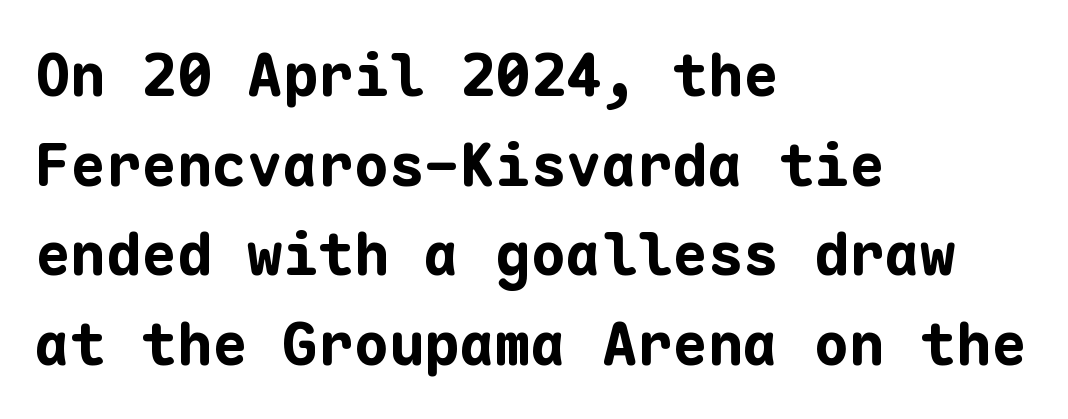
{"serif": "no", "italic": "no", "bold": "yes", "weight": "bold", "width": "normal", "stroke_contrast": "low", "x_height": "medium", "monospaced": "yes", "underline": "no", "align": "left", "line_spacing": "normal", "line_spacing_ratio": 1.52, "letter_spacing": "normal", "letter_spacing_em": 0.0, "glyph_px": 59}
